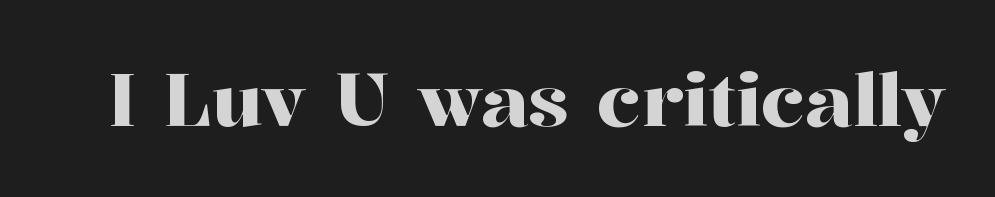
Q: Is the text italic (slanted)? A: No, it is upright.
Q: Is the typeface a serif or a sans-serif typeface? A: Serif.
Q: Is the text underlined? A: No.
Q: Is the spacing between letters normal or unusually wide? A: Normal.
Q: Width (condensed, normal, or wide)? A: Normal.
Q: Stroke contrast? A: High.
Q: x-height? A: Medium.
Q: Monospaced? A: No.
